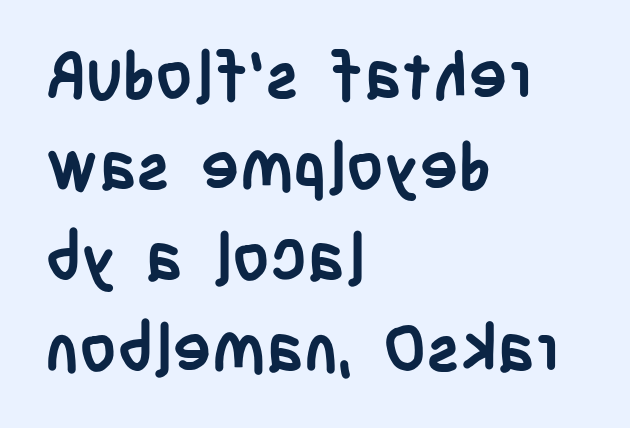
The image shows 65 px semibold, condensed sans-serif type, upright; set left-aligned, normal line spacing (1.4x), normal letter spacing, not underlined; low stroke contrast and a large x-height.
